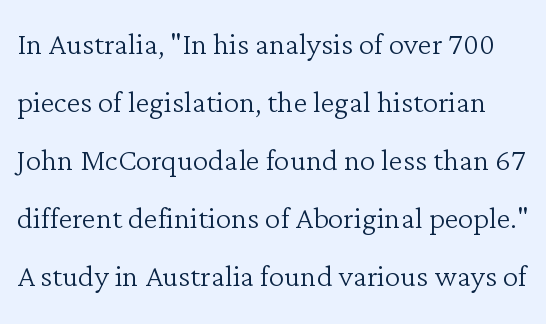
Tracking here is standard; glyphs follow each other at the usual distance. Proportional: the letters do not fall into vertical columns. Regarding leading, the lines here are spaced in the standard way. Does the type have serifs? Yes, each stem ends in a small foot. Stem width sits at or under what a default text font uses. Style check: upright.
